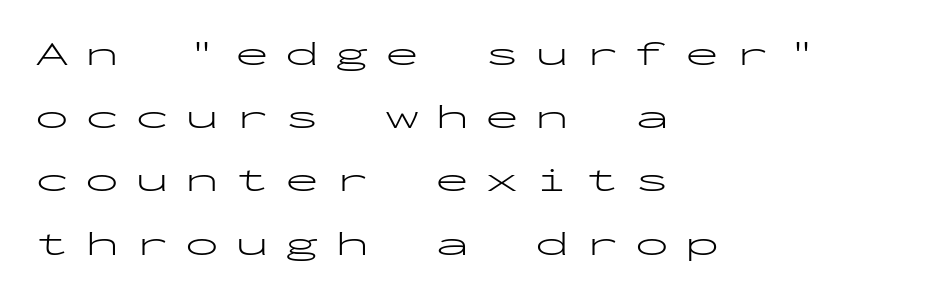
The image shows 34 px light, wide sans-serif type, upright, monospaced; set left-aligned, line spacing 1.86x, unusually wide letter spacing (+0.47 em), not underlined; low stroke contrast and a medium x-height.
